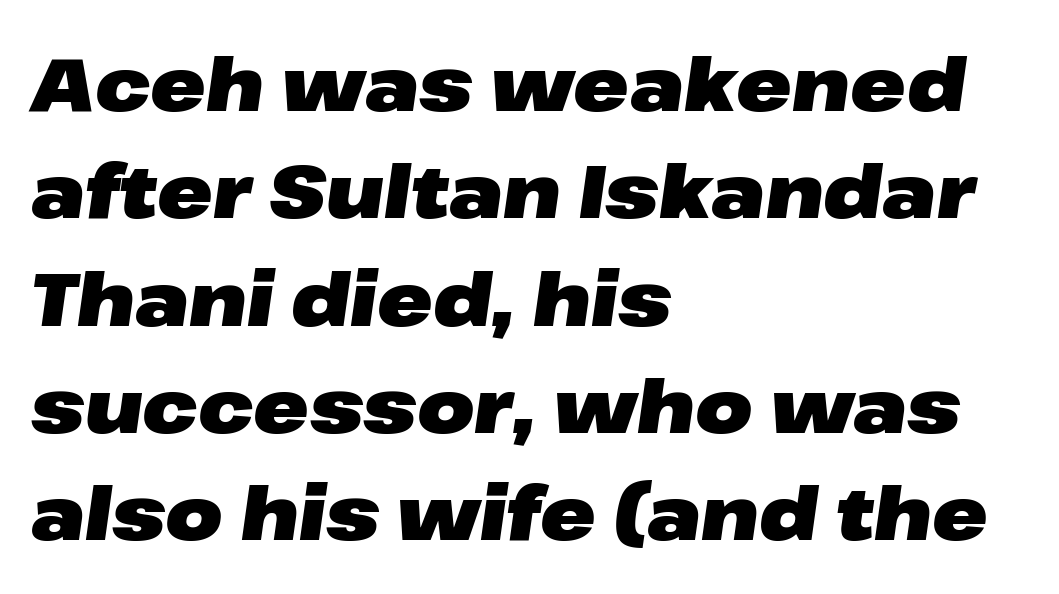
Q: Is the text bold? A: Yes.
Q: Is the text italic (slanted)? A: Yes, it leans right by about 8 degrees.
Q: Is the text underlined? A: No.
Q: How is the paragraph aligned? A: Left-aligned.
Q: Is the spacing between letters normal or unusually wide? A: Normal.
Q: Is the spacing between lines tight, normal or loose? A: Normal.
Q: Width (condensed, normal, or wide)? A: Wide.
Q: Stroke contrast? A: Low.
Q: x-height? A: Medium.
Q: Monospaced? A: No.
